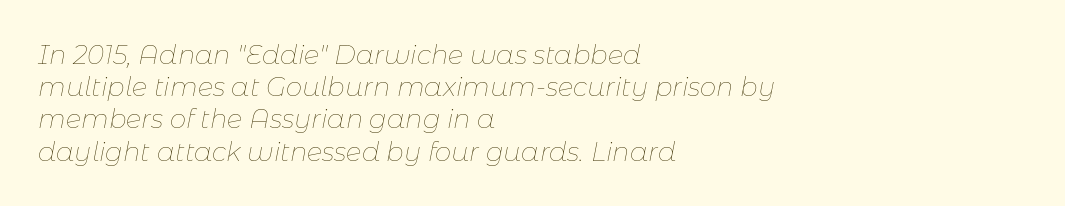
{"italic": "yes", "lean": "right", "slant_degrees": 11, "bold": "no", "underline": "no", "align": "left", "line_spacing_ratio": 1.24, "letter_spacing": "normal", "letter_spacing_em": 0.0, "glyph_px": 26}
